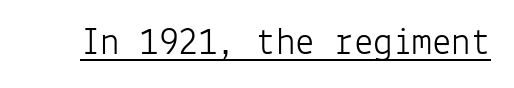
Is this a fixed-width face? Yes — each glyph sits in an identical cell. Italic? Not at all — the glyphs are vertical. Glyph-to-glyph distance matches everyday printed text. Weight class: somewhere from thin through regular. Notice how a bar underscores the lettering throughout. Serif or sans? Sans — the stroke terminals are bare.
